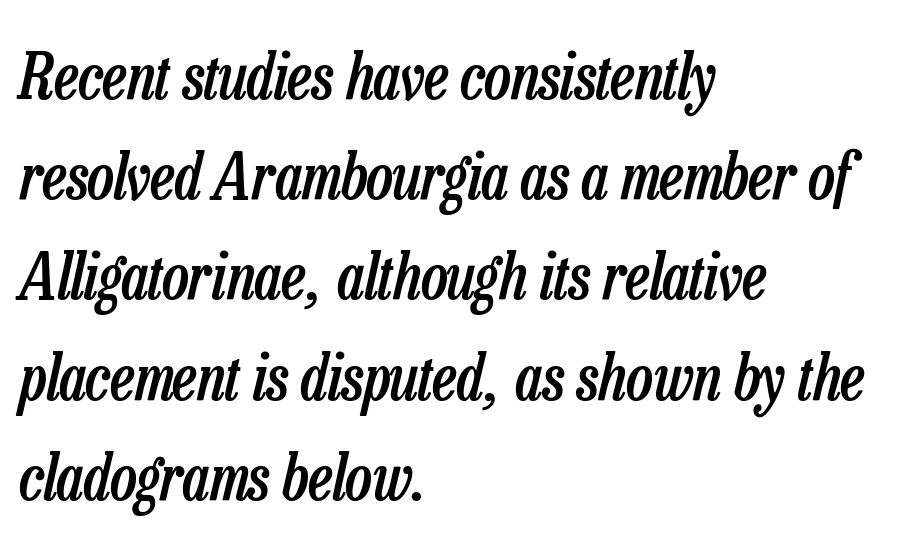
If you measured baseline to baseline, you'd find a middling distance. Descenders hang freely into open space. When letters slant like this, we call the style italic. This sample has the flowing, uneven cadence of proportional lettering.
